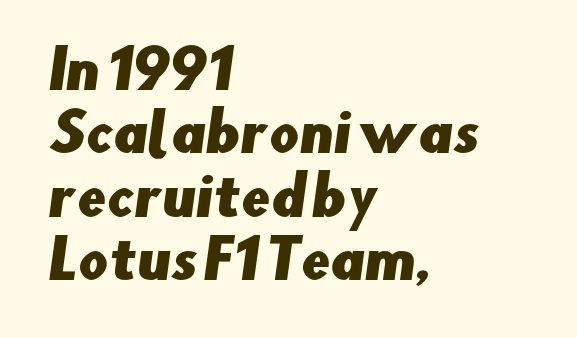
Underline: absent. The face used here is a sans, in the tradition of grotesques and geometrics. The paragraph has a hard left edge and a soft right edge. The gaps between neighbouring characters are ordinary and unremarkable. Is this a fixed-width face? No — the glyphs have proportional, varying widths.
